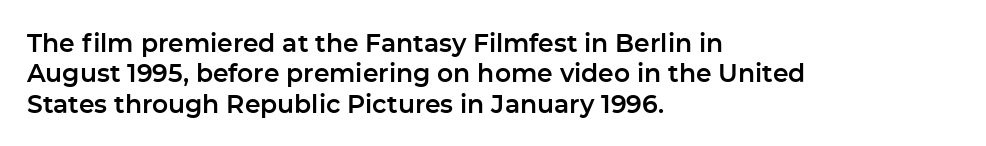
Q: Is the text italic (slanted)? A: No, it is upright.
Q: Is the text underlined? A: No.
Q: How is the paragraph aligned? A: Left-aligned.
Q: Is the spacing between letters normal or unusually wide? A: Normal.
